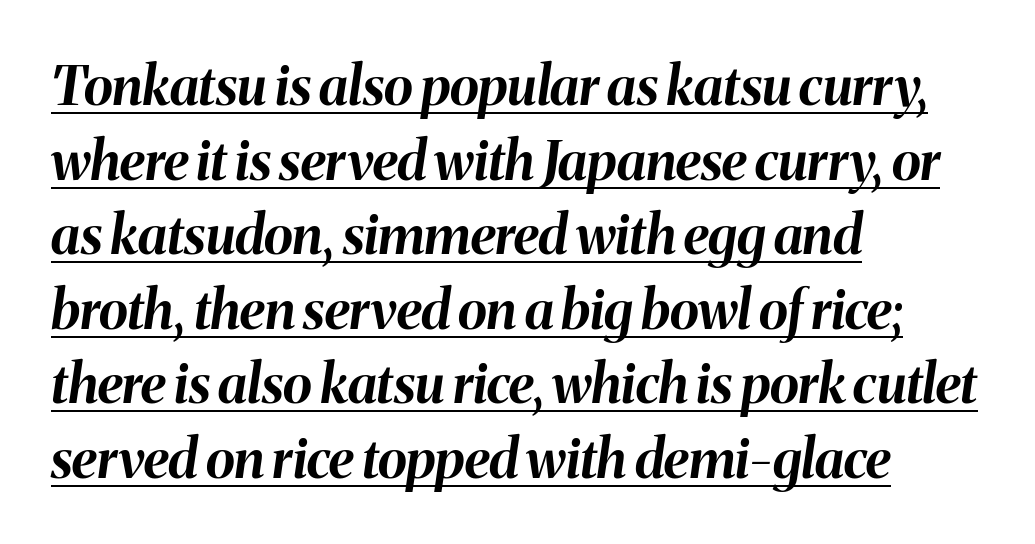
The image shows 54 px bold type, italic (leaning right); set left-aligned, normal line spacing (1.38x), normal letter spacing, underlined; medium stroke contrast and a medium x-height.
